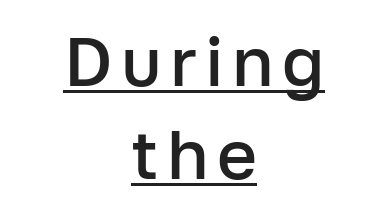
{"serif": "no", "italic": "no", "bold": "semi", "weight": "semibold", "width": "normal", "stroke_contrast": "low", "x_height": "medium", "monospaced": "no", "underline": "yes", "align": "center", "line_spacing": "normal", "line_spacing_ratio": 1.35, "glyph_px": 69}
